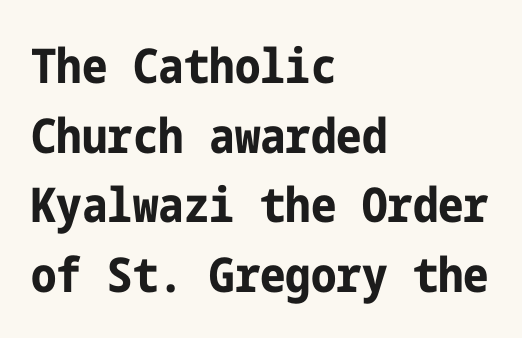
{"serif": "no", "italic": "no", "bold": "yes", "weight": "bold", "width": "condensed", "stroke_contrast": "low", "x_height": "medium", "underline": "no", "align": "left", "line_spacing": "normal", "line_spacing_ratio": 1.45, "letter_spacing": "normal", "letter_spacing_em": 0.0, "glyph_px": 48}
